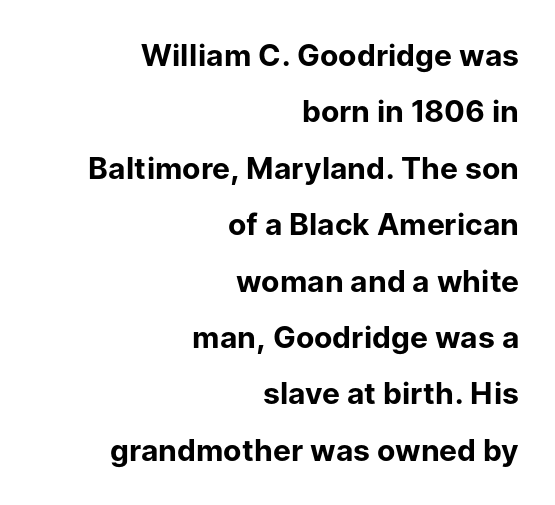
Q: Is the text bold? A: Yes.
Q: Is the text italic (slanted)? A: No, it is upright.
Q: Is the typeface a serif or a sans-serif typeface? A: Sans-serif.
Q: Is the text underlined? A: No.
Q: How is the paragraph aligned? A: Right-aligned.
Q: Is the spacing between letters normal or unusually wide? A: Normal.
Q: Width (condensed, normal, or wide)? A: Normal.
Q: Stroke contrast? A: Low.
Q: x-height? A: Medium.
Q: Monospaced? A: No.
